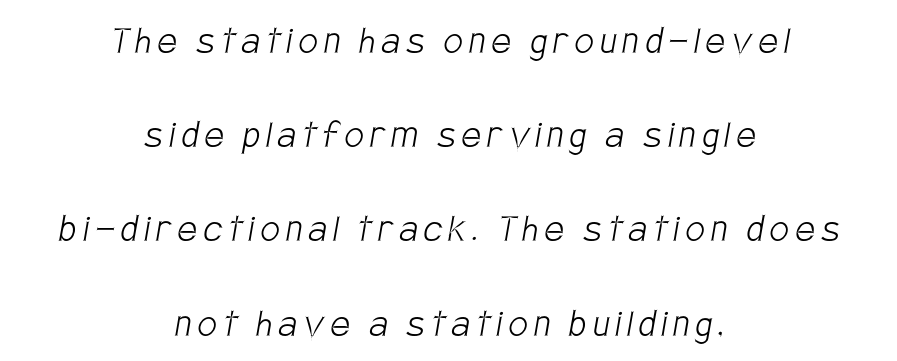
Q: Is the text bold? A: No.
Q: Is the typeface a serif or a sans-serif typeface? A: Sans-serif.
Q: Is the text underlined? A: No.
Q: How is the paragraph aligned? A: Centered.
Q: Is the spacing between lines tight, normal or loose? A: Loose.
Q: Width (condensed, normal, or wide)? A: Condensed.
Q: Stroke contrast? A: Low.
Q: x-height? A: Large.
Q: Monospaced? A: No.
